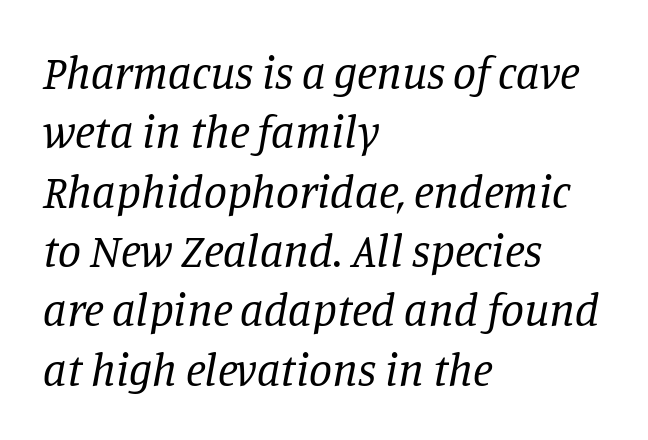
Short and long lines alike share a common starting point at left. The strip under each line holds only bare page. The letters advance in unequal steps, a hallmark of proportional type. Is the letter spacing exaggerated? No — it looks like the ordinary default.
